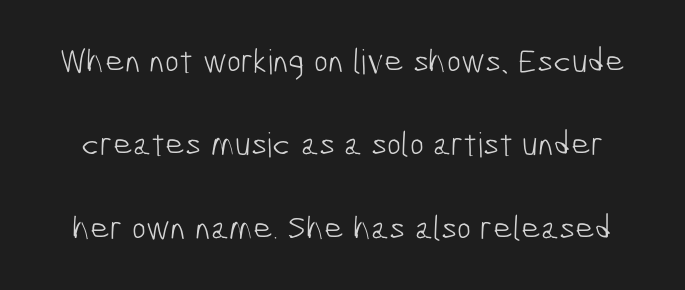
{"serif": "no", "bold": "no", "weight": "light", "width": "condensed", "stroke_contrast": "low", "x_height": "medium", "monospaced": "no", "underline": "no", "line_spacing": "loose", "line_spacing_ratio": 2.45, "letter_spacing": "normal", "letter_spacing_em": 0.0, "glyph_px": 34}
